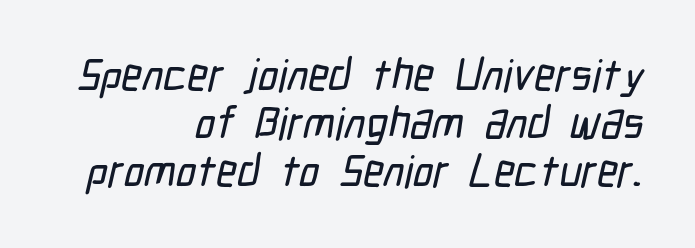
{"serif": "no", "width": "condensed", "stroke_contrast": "low", "x_height": "medium", "monospaced": "no", "underline": "no", "align": "right", "line_spacing": "tight", "line_spacing_ratio": 1.07, "letter_spacing": "normal", "letter_spacing_em": 0.0, "glyph_px": 45}
